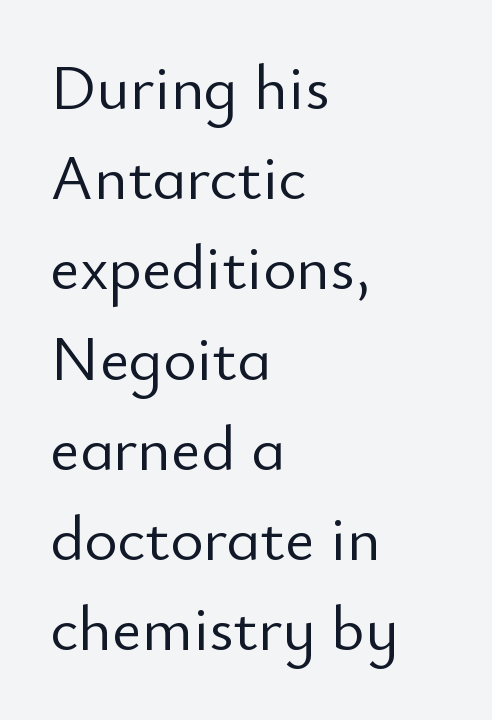
This rendering features lettering with no underline. A normal amount of white space separates one row of letters from the next. These lines are set flush left with a ragged right edge. No extra ink here — the face is not bold. Every stem runs plumb, perpendicular to the baseline.
